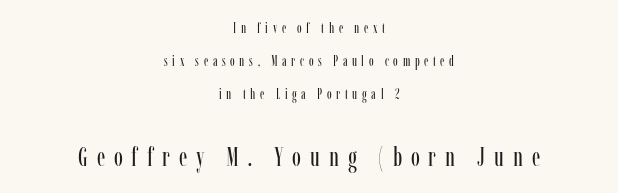
Q: Is the text bold? A: No.
Q: Is the text italic (slanted)? A: No, it is upright.
Q: Is the text underlined? A: No.
Q: How is the paragraph aligned? A: Centered.
Q: Is the spacing between letters normal or unusually wide? A: Unusually wide.
Q: Is the spacing between lines tight, normal or loose? A: Loose.
Q: Which block of text is set in a larger size, the first (top) or the second (bottom)? A: The second (bottom) one.
